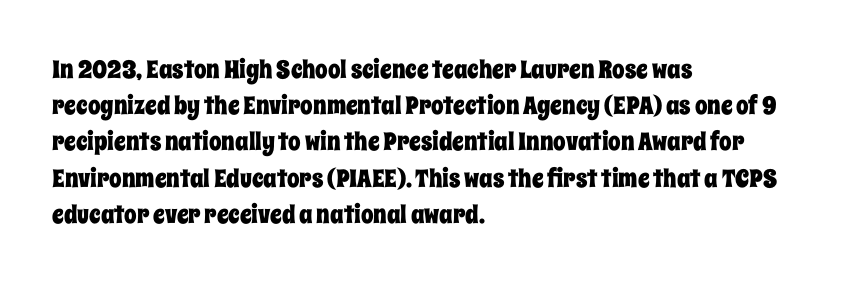
The image shows 25 px text type, upright; set left-aligned, normal line spacing (1.45x), normal letter spacing, not underlined.
